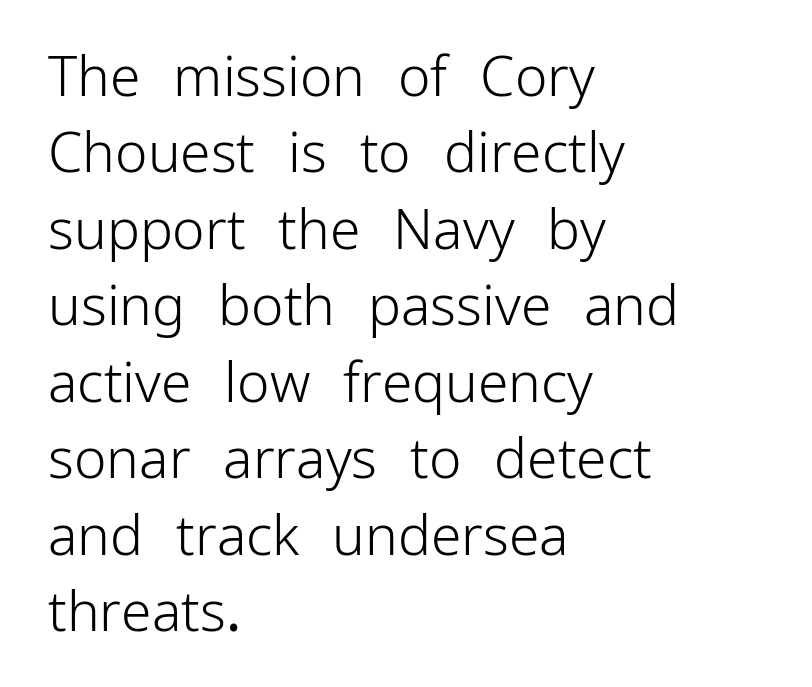
The image shows 55 px light sans-serif type, upright; set left-aligned, normal line spacing (1.39x), normal letter spacing, not underlined; low stroke contrast and a medium x-height.
